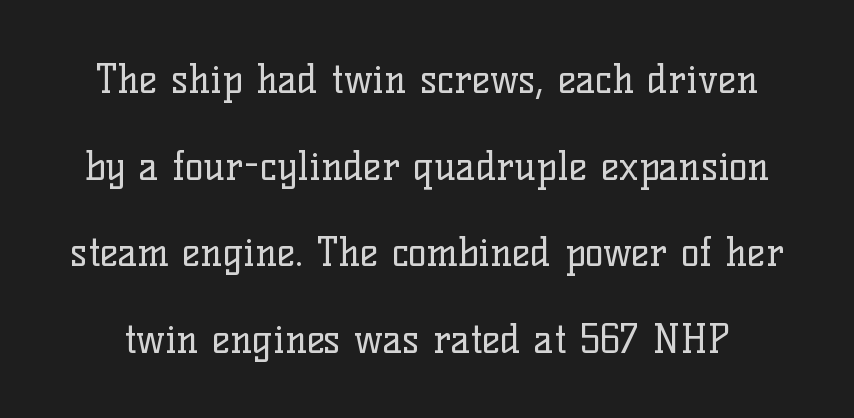
{"serif": "yes", "italic": "no", "bold": "no", "weight": "regular", "width": "normal", "stroke_contrast": "low", "x_height": "medium", "monospaced": "no", "underline": "no", "line_spacing": "loose", "line_spacing_ratio": 2.22, "letter_spacing": "normal", "letter_spacing_em": 0.0, "glyph_px": 39}
